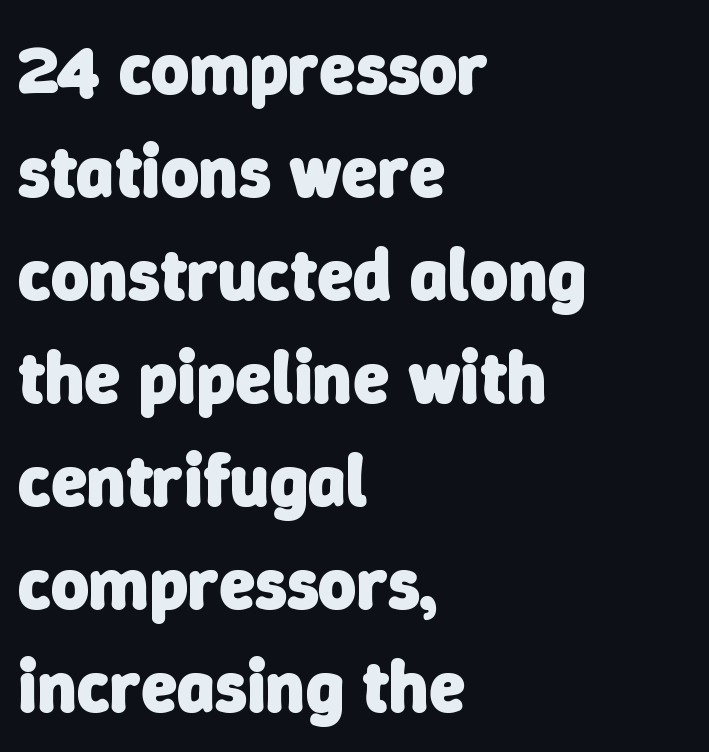
Q: Is the text bold? A: Yes.
Q: Is the typeface a serif or a sans-serif typeface? A: Sans-serif.
Q: Is the text underlined? A: No.
Q: How is the paragraph aligned? A: Left-aligned.
Q: Is the spacing between letters normal or unusually wide? A: Normal.
Q: Is the spacing between lines tight, normal or loose? A: Normal.
Q: Width (condensed, normal, or wide)? A: Normal.
Q: Stroke contrast? A: Low.
Q: x-height? A: Medium.
Q: Monospaced? A: No.
